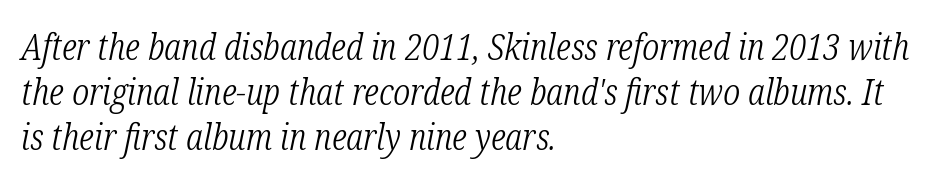
The image shows 36 px light, condensed serif type, italic (leaning right); set left-aligned, normal line spacing (1.25x), normal letter spacing, not underlined; low stroke contrast and a medium x-height.
